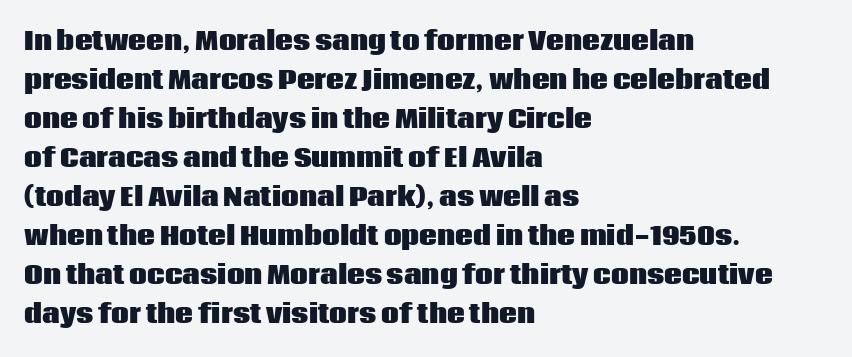
{"italic": "no", "bold": "yes", "underline": "no", "align": "left", "line_spacing": "normal", "line_spacing_ratio": 1.56, "letter_spacing": "normal", "letter_spacing_em": 0.0, "glyph_px": 25}
